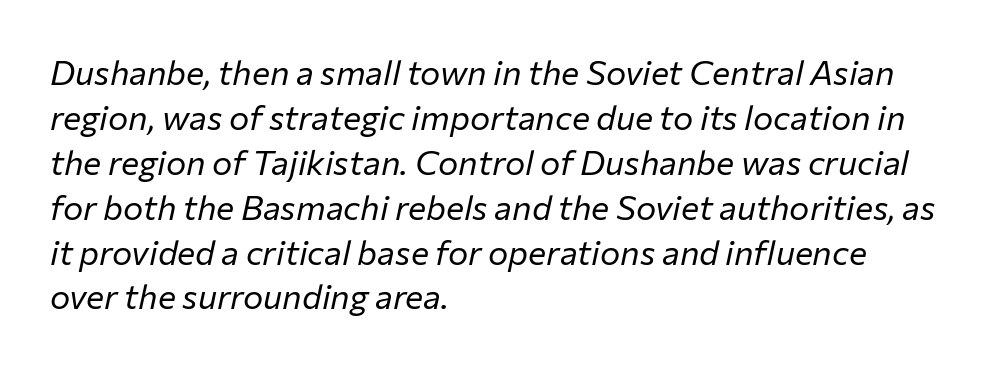
{"italic": "yes", "lean": "right", "slant_degrees": 12, "bold": "no", "weight": "regular", "width": "normal", "stroke_contrast": "low", "x_height": "medium", "monospaced": "no", "underline": "no", "align": "left", "line_spacing": "normal", "line_spacing_ratio": 1.32, "letter_spacing": "normal", "letter_spacing_em": 0.0, "glyph_px": 34}
